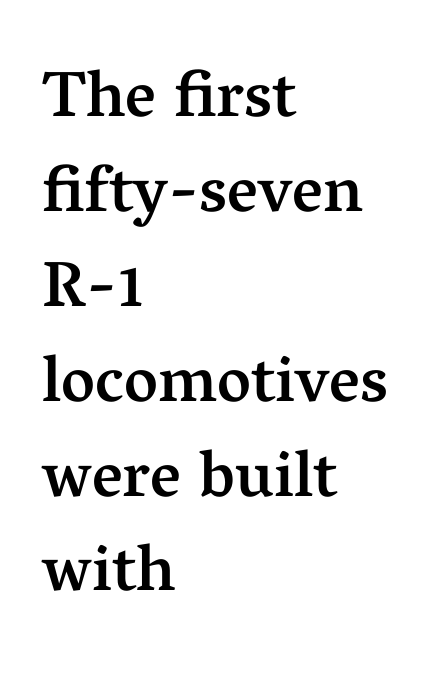
Q: Is the text bold? A: Semi-bold.
Q: Is the text italic (slanted)? A: No, it is upright.
Q: Is the typeface a serif or a sans-serif typeface? A: Serif.
Q: Is the text underlined? A: No.
Q: How is the paragraph aligned? A: Left-aligned.
Q: Is the spacing between letters normal or unusually wide? A: Normal.
Q: Is the spacing between lines tight, normal or loose? A: Normal.
Q: Width (condensed, normal, or wide)? A: Normal.
Q: Stroke contrast? A: Medium.
Q: x-height? A: Medium.
Q: Monospaced? A: No.
